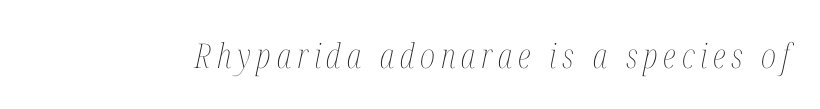
{"italic": "yes", "lean": "right", "slant_degrees": 12, "bold": "no", "weight": "thin", "width": "condensed", "stroke_contrast": "medium", "x_height": "medium", "monospaced": "no", "underline": "no", "glyph_px": 34}
